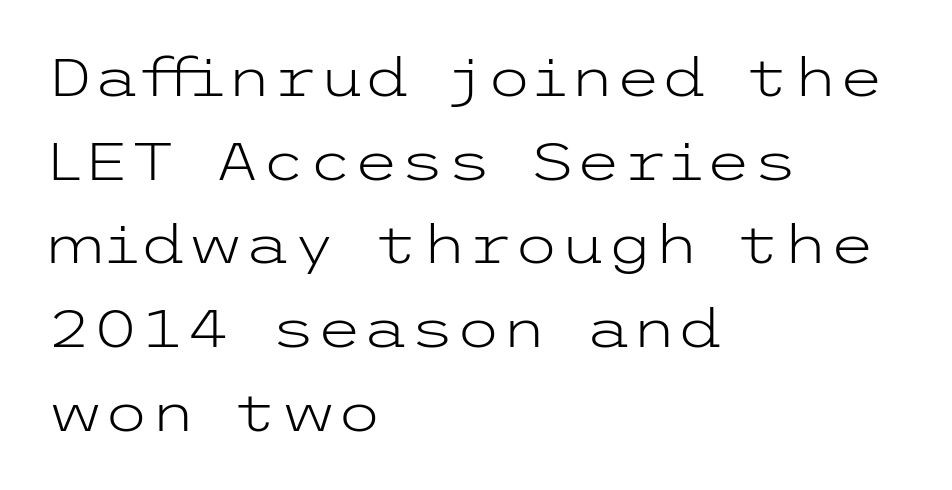
Q: Is the text bold? A: No.
Q: Is the text italic (slanted)? A: No, it is upright.
Q: Is the typeface a serif or a sans-serif typeface? A: Sans-serif.
Q: Is the text underlined? A: No.
Q: How is the paragraph aligned? A: Left-aligned.
Q: Is the spacing between letters normal or unusually wide? A: Normal.
Q: Is the spacing between lines tight, normal or loose? A: Normal.
Q: Width (condensed, normal, or wide)? A: Wide.
Q: Stroke contrast? A: Low.
Q: x-height? A: Medium.
